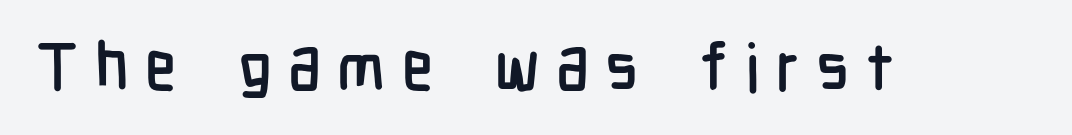
The image shows 65 px condensed sans-serif type, upright; set unusually wide letter spacing (+0.25 em), not underlined; low stroke contrast and a medium x-height.
